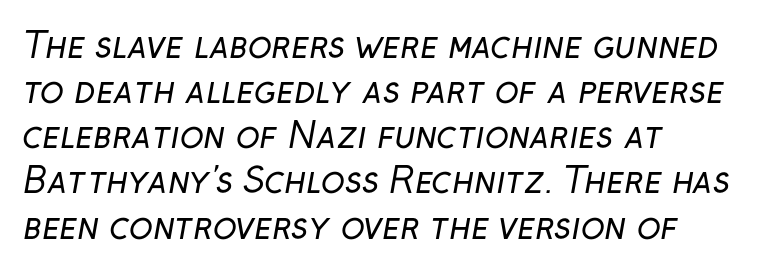
{"serif": "no", "bold": "no", "weight": "regular", "width": "normal", "stroke_contrast": "low", "x_height": "medium", "monospaced": "no", "underline": "no", "align": "left", "line_spacing": "normal", "line_spacing_ratio": 1.29, "letter_spacing": "normal", "letter_spacing_em": 0.0, "glyph_px": 35}
